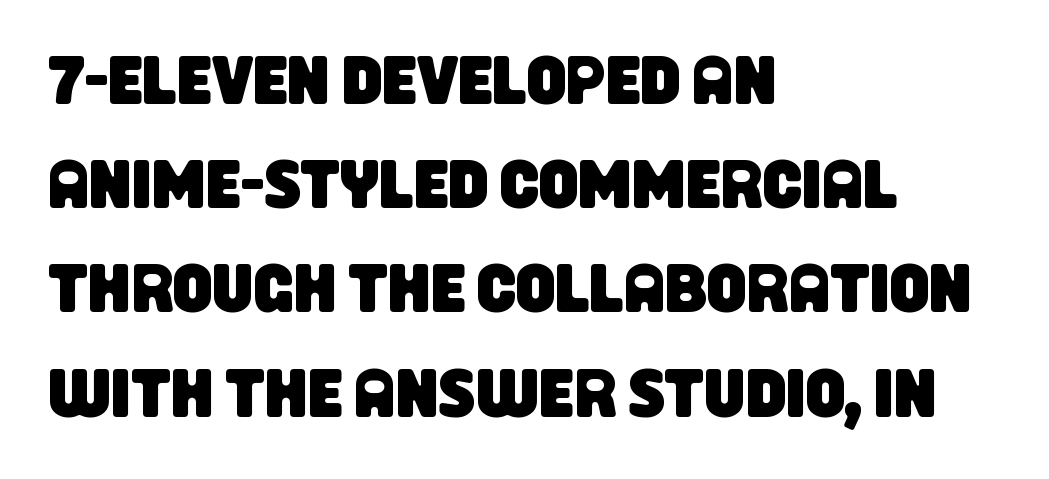
The image shows 69 px condensed sans-serif type; set left-aligned, normal line spacing (1.51x), normal letter spacing, not underlined; low stroke contrast and a large x-height.
